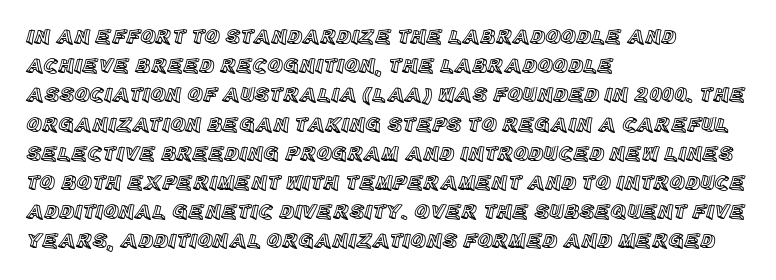
Each word holds together tightly as a unit, with standard inter-letter gaps. Left-aligned paragraph, ragged on the right. The vertical gap from one line to the next is medium. Check the space under the baseline: it is left empty.
